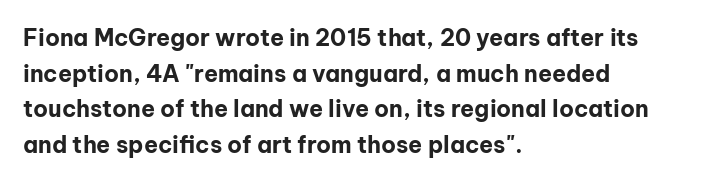
{"italic": "no", "bold": "yes", "underline": "no", "align": "left", "line_spacing": "normal", "line_spacing_ratio": 1.55, "letter_spacing": "normal", "letter_spacing_em": 0.0, "glyph_px": 23}
